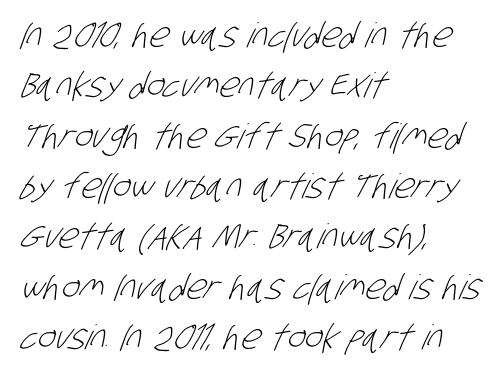
The image shows 34 px light, condensed sans-serif type; set left-aligned, normal line spacing (1.48x), normal letter spacing, not underlined; low stroke contrast and a large x-height.
